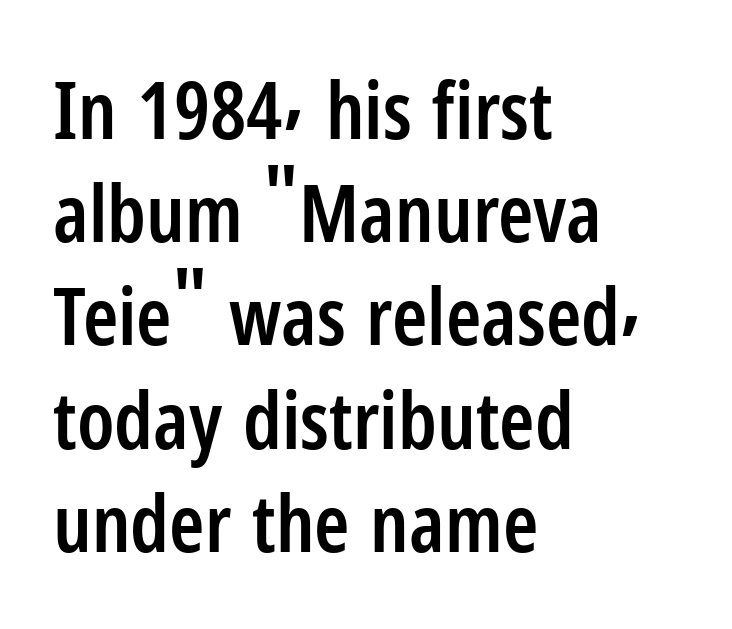
The image shows 80 px semibold, condensed sans-serif type, upright; set left-aligned, normal line spacing (1.29x), normal letter spacing, not underlined; low stroke contrast and a medium x-height.
